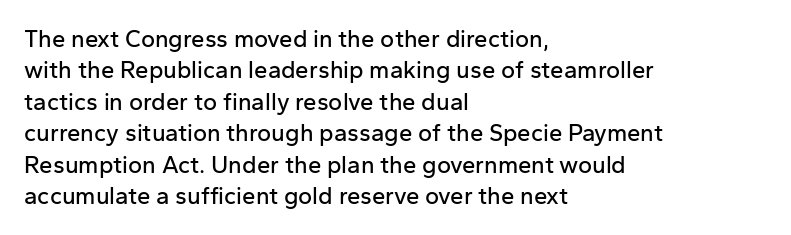
Q: Is the text italic (slanted)? A: No, it is upright.
Q: Is the text underlined? A: No.
Q: How is the paragraph aligned? A: Left-aligned.
Q: Is the spacing between letters normal or unusually wide? A: Normal.
Q: Is the spacing between lines tight, normal or loose? A: Normal.
